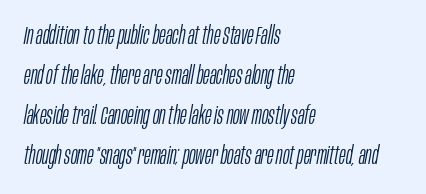
{"italic": "yes", "lean": "right", "slant_degrees": 10, "bold": "no", "underline": "no", "align": "left", "line_spacing": "normal", "line_spacing_ratio": 1.6, "letter_spacing": "normal", "letter_spacing_em": 0.0, "glyph_px": 25}
